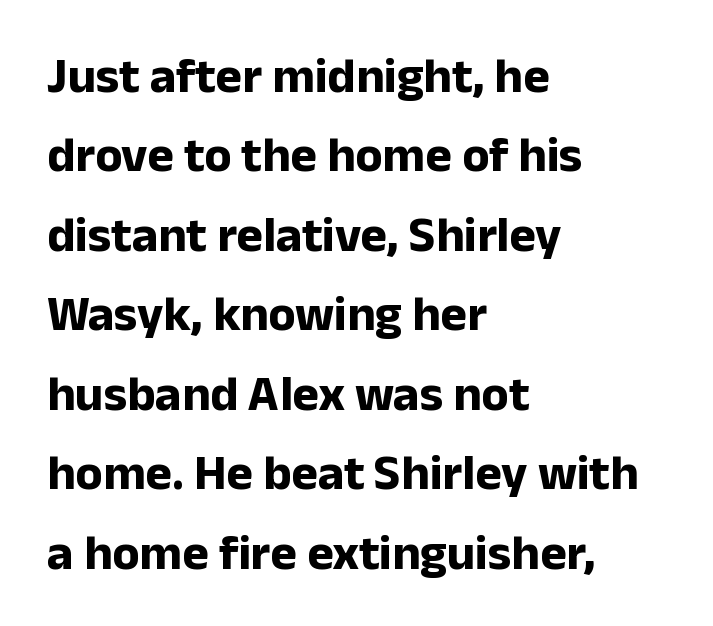
Every row of glyphs begins at an identical x-position on the left. Italic? Not at all — the glyphs are vertical. Is there much room between lines? A standard amount, neither cramped nor airy. Check under the words: just untouched page. Do the characters align in a grid? No, the font is proportional. Does the type have serifs? No, each stem ends abruptly.
